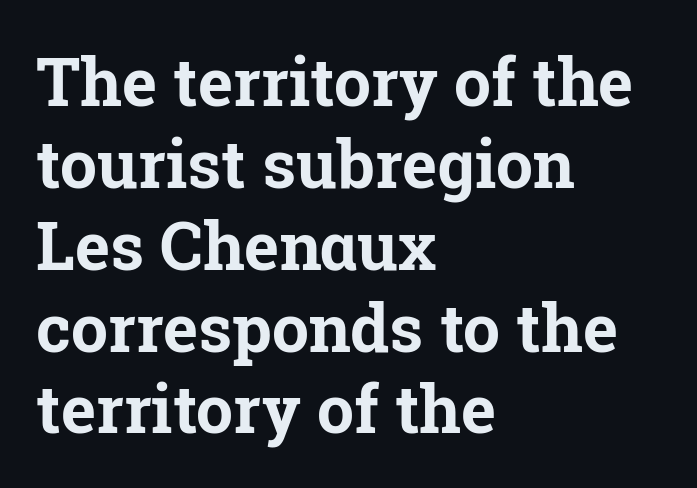
The characters look thick and weighty, a clear bold. Looks like regular typesetting: each glyph gets only the width it needs. Every stem runs plumb, perpendicular to the baseline. The specimen omits any rule beneath the text block's lines. Visually the block forms a straight wall on the left and a jagged coastline on the right. Typographically, this falls in the serif category.
